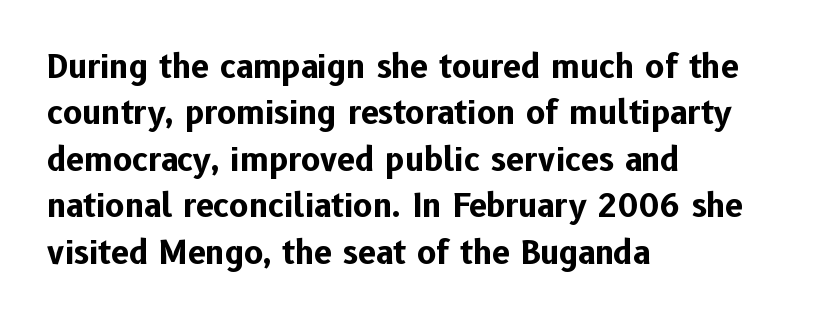
{"serif": "no", "italic": "no", "bold": "yes", "weight": "bold", "width": "normal", "stroke_contrast": "low", "x_height": "medium", "monospaced": "no", "underline": "no", "align": "left", "line_spacing": "normal", "line_spacing_ratio": 1.45, "letter_spacing": "normal", "letter_spacing_em": 0.0, "glyph_px": 32}
